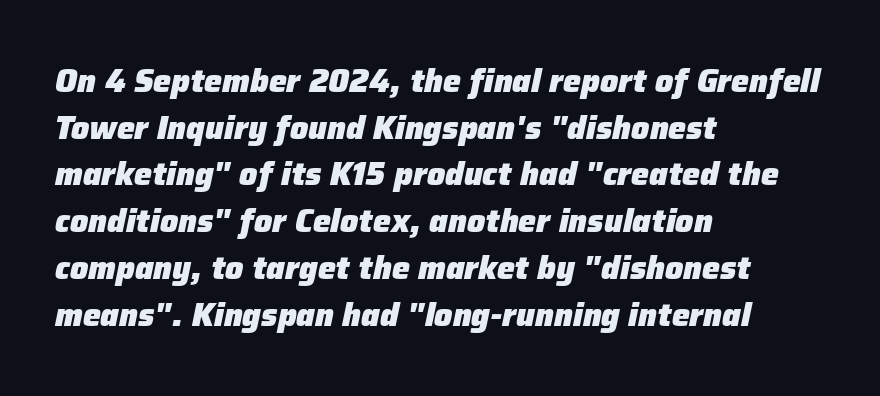
{"italic": "yes", "lean": "right", "slant_degrees": 12, "bold": "yes", "weight": "heavy", "width": "normal", "stroke_contrast": "low", "x_height": "medium", "monospaced": "no", "underline": "no", "align": "left", "line_spacing": "normal", "line_spacing_ratio": 1.46, "letter_spacing": "normal", "letter_spacing_em": 0.0, "glyph_px": 32}
